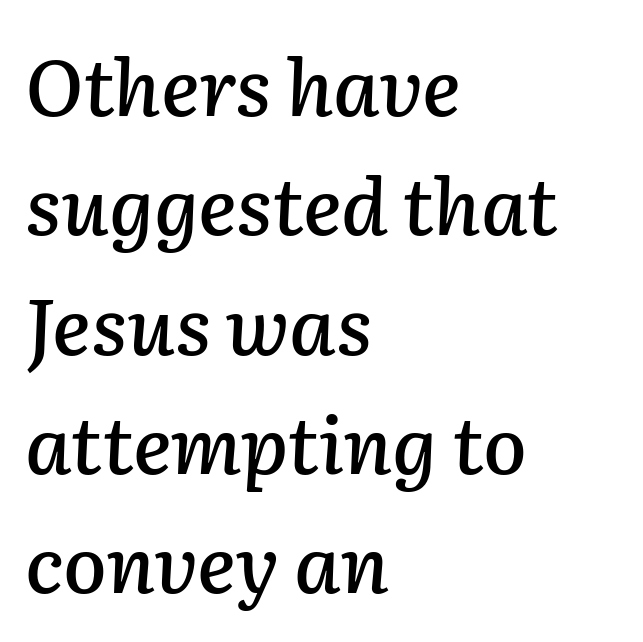
{"italic": "yes", "lean": "right", "slant_degrees": 2, "width": "normal", "stroke_contrast": "low", "x_height": "medium", "monospaced": "no", "underline": "no", "align": "left", "line_spacing": "normal", "line_spacing_ratio": 1.51, "letter_spacing": "normal", "letter_spacing_em": 0.0, "glyph_px": 79}
